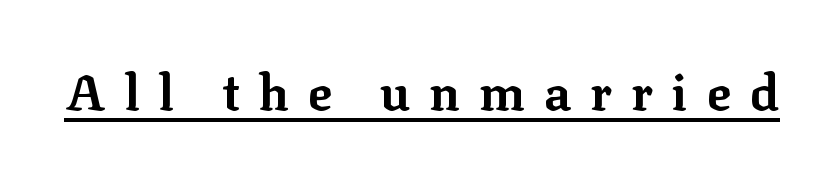
The image shows 50 px bold serif type, upright; set unusually wide letter spacing (+0.38 em), underlined; low stroke contrast and a medium x-height.
